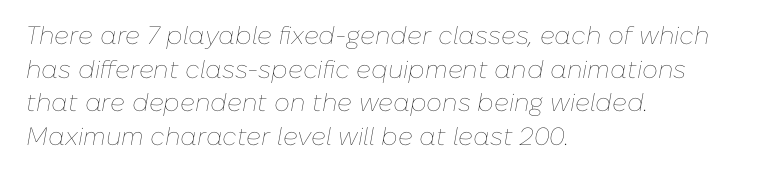
{"italic": "yes", "lean": "right", "slant_degrees": 10, "bold": "no", "underline": "no", "align": "left", "line_spacing": "normal", "line_spacing_ratio": 1.35, "letter_spacing": "normal", "letter_spacing_em": 0.0, "glyph_px": 25}
